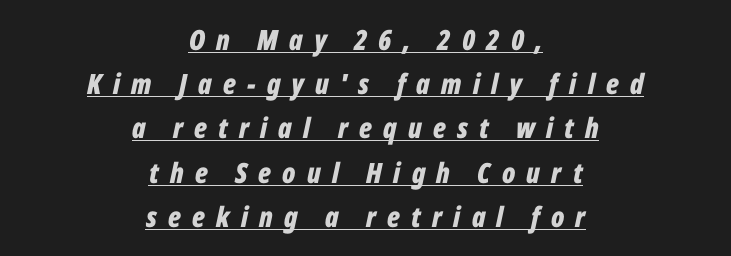
The image shows 28 px bold, condensed type, italic (leaning right); set centered, normal line spacing (1.58x), unusually wide letter spacing (+0.4 em), underlined; low stroke contrast and a medium x-height.
